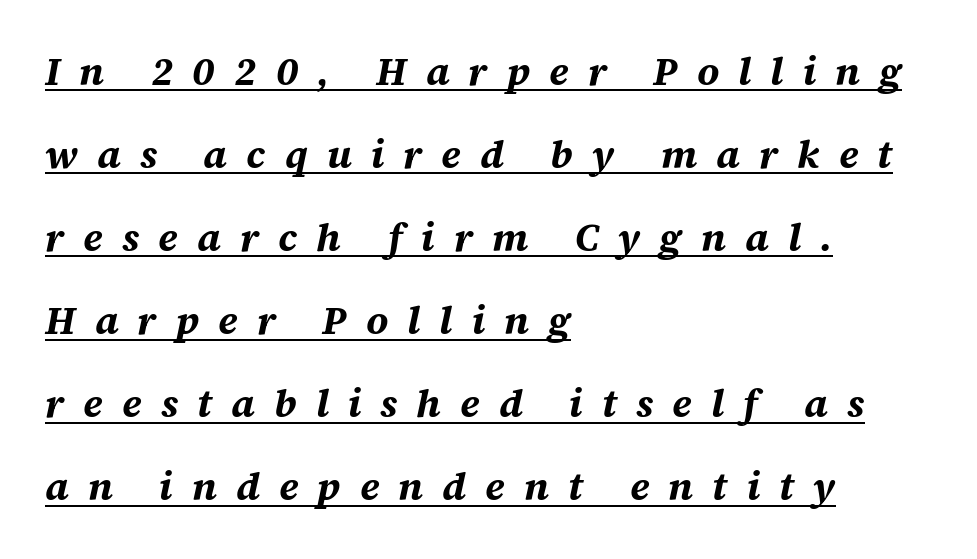
{"italic": "yes", "lean": "right", "slant_degrees": 12, "bold": "yes", "weight": "bold", "width": "normal", "stroke_contrast": "medium", "x_height": "large", "monospaced": "no", "underline": "yes", "align": "left", "line_spacing": "loose", "line_spacing_ratio": 2.13, "letter_spacing": "wide", "letter_spacing_em": 0.49, "glyph_px": 39}
